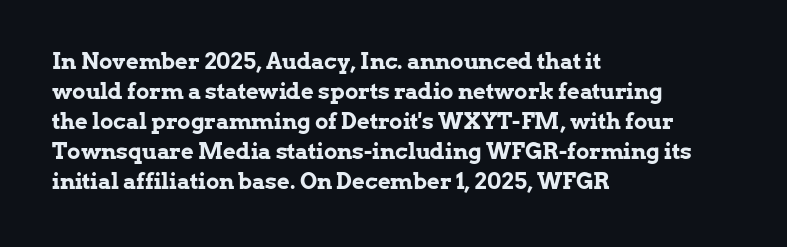
The image shows 22 px bold type, upright; set left-aligned, normal line spacing (1.36x), normal letter spacing, not underlined.
